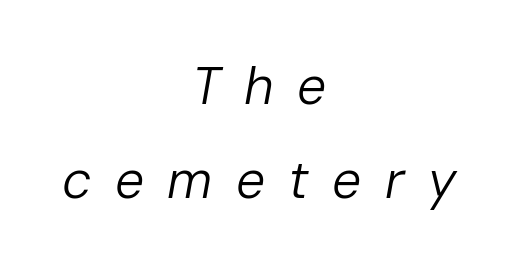
{"italic": "yes", "lean": "right", "slant_degrees": 10, "bold": "no", "weight": "regular", "width": "normal", "stroke_contrast": "low", "x_height": "medium", "monospaced": "no", "underline": "no", "align": "center", "line_spacing_ratio": 1.8, "letter_spacing": "wide", "letter_spacing_em": 0.45, "glyph_px": 52}
